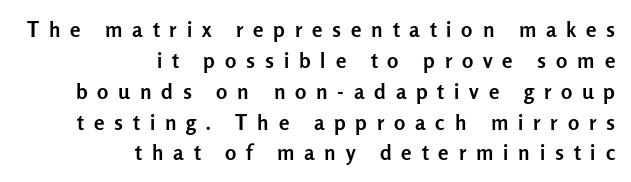
{"italic": "no", "bold": "yes", "underline": "no", "align": "right", "line_spacing": "normal", "line_spacing_ratio": 1.47, "letter_spacing": "wide", "letter_spacing_em": 0.47, "glyph_px": 21}
